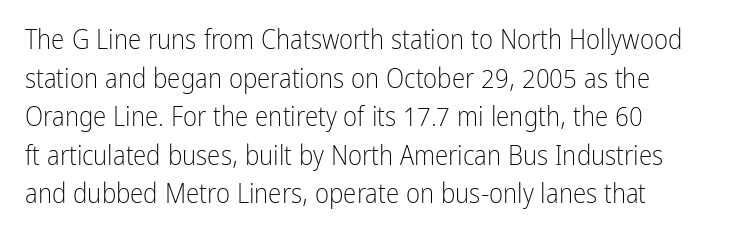
{"italic": "no", "bold": "no", "underline": "no", "line_spacing": "normal", "line_spacing_ratio": 1.43, "letter_spacing": "normal", "letter_spacing_em": 0.0, "glyph_px": 27}
